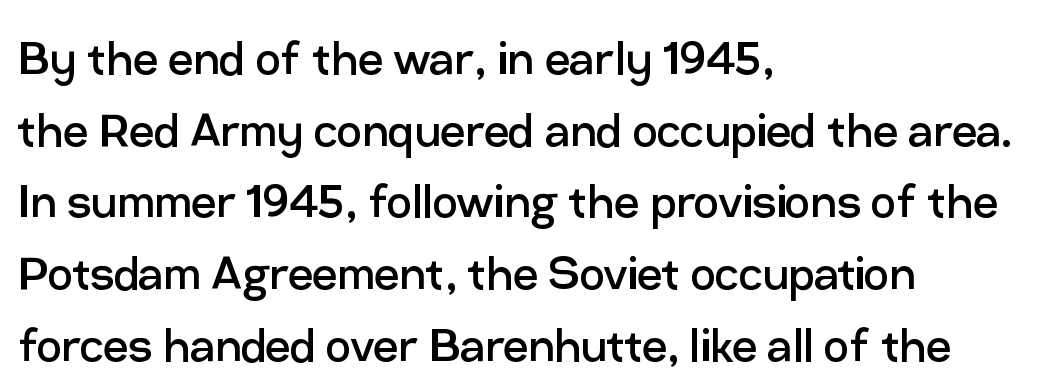
Q: Is the text bold? A: No.
Q: Is the text italic (slanted)? A: No, it is upright.
Q: Is the typeface a serif or a sans-serif typeface? A: Sans-serif.
Q: Is the text underlined? A: No.
Q: How is the paragraph aligned? A: Left-aligned.
Q: Is the spacing between letters normal or unusually wide? A: Normal.
Q: Is the spacing between lines tight, normal or loose? A: Normal.
Q: Width (condensed, normal, or wide)? A: Normal.
Q: Stroke contrast? A: Low.
Q: x-height? A: Medium.
Q: Monospaced? A: No.
